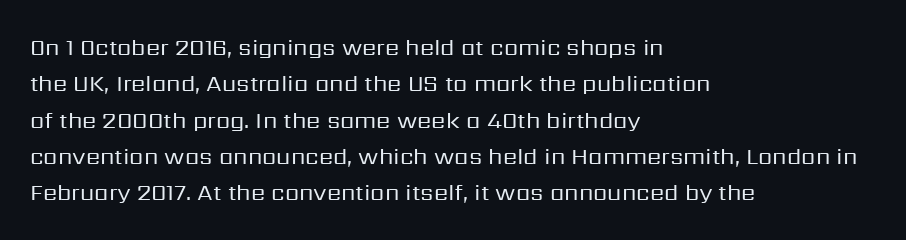
Q: Is the text bold? A: No.
Q: Is the text italic (slanted)? A: No, it is upright.
Q: Is the text underlined? A: No.
Q: How is the paragraph aligned? A: Left-aligned.
Q: Is the spacing between letters normal or unusually wide? A: Normal.
Q: Is the spacing between lines tight, normal or loose? A: Normal.
